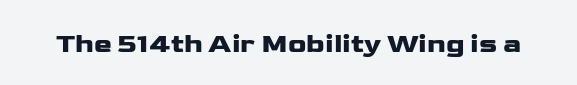
{"italic": "no", "underline": "no", "letter_spacing": "normal", "letter_spacing_em": 0.0, "glyph_px": 27}
